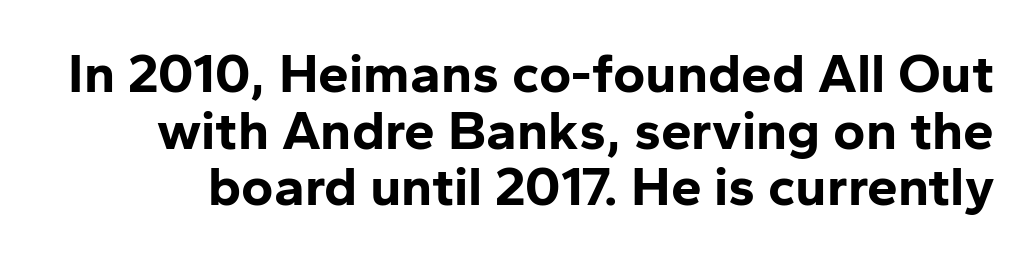
{"serif": "no", "italic": "no", "bold": "yes", "weight": "bold", "width": "normal", "stroke_contrast": "low", "x_height": "medium", "monospaced": "no", "underline": "no", "line_spacing": "tight", "line_spacing_ratio": 1.03, "letter_spacing": "normal", "letter_spacing_em": 0.0, "glyph_px": 55}
